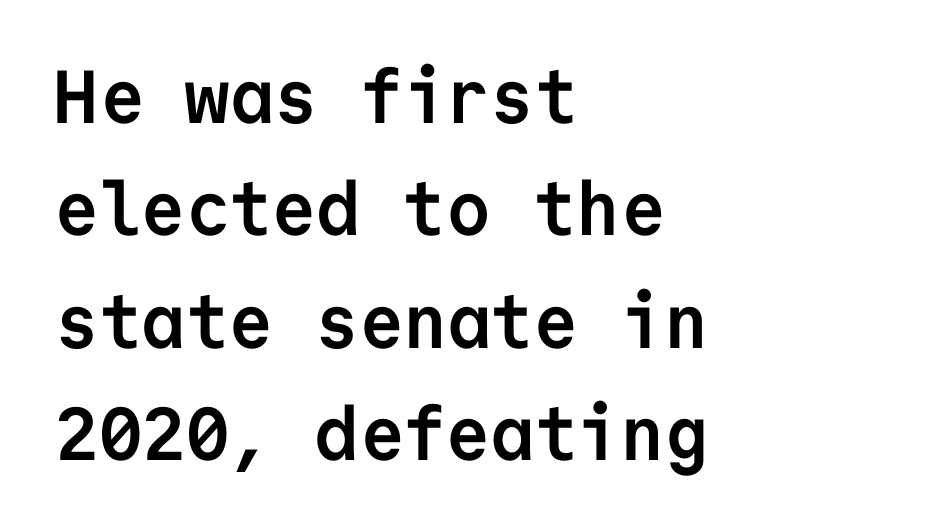
The image shows 75 px semibold sans-serif type, upright, monospaced; set left-aligned, normal line spacing (1.5x), normal letter spacing, not underlined; low stroke contrast and a medium x-height.
